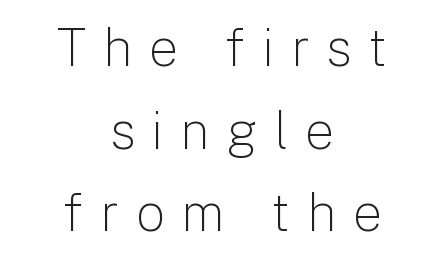
Q: Is the text bold? A: No.
Q: Is the text italic (slanted)? A: No, it is upright.
Q: Is the typeface a serif or a sans-serif typeface? A: Sans-serif.
Q: Is the text underlined? A: No.
Q: How is the paragraph aligned? A: Centered.
Q: Is the spacing between letters normal or unusually wide? A: Unusually wide.
Q: Is the spacing between lines tight, normal or loose? A: Normal.
Q: Width (condensed, normal, or wide)? A: Normal.
Q: Stroke contrast? A: Low.
Q: x-height? A: Medium.
Q: Monospaced? A: No.
